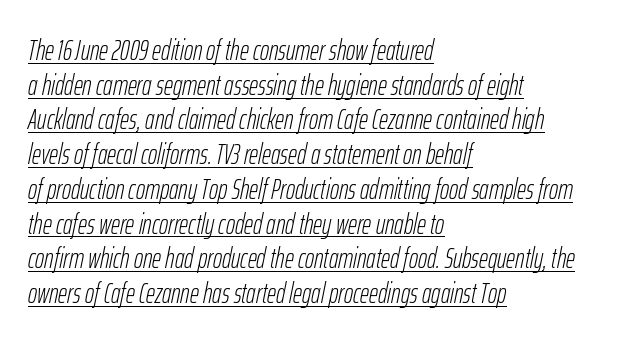
Looks like regular typesetting: each glyph gets only the width it needs. These lines were composed using italics. Beneath each row of characters lies a ruled line. Look at the tracking — it's just the regular setting, nothing added.
